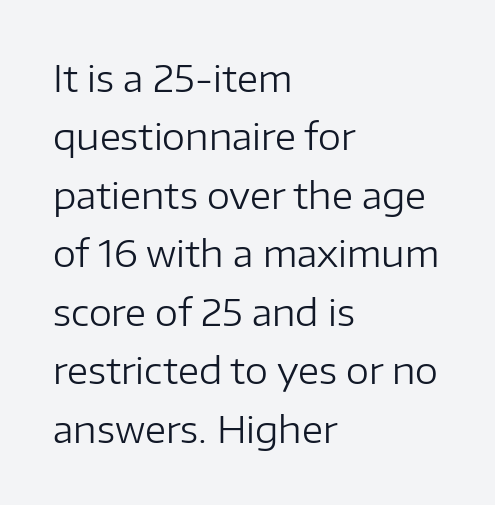
Note the varied advance widths — an 'i' is clearly narrower than an 'm'. A classic flush-left, rag-right setting is used for this passage. Caption: face not bold, strokes unweighted. The passage shown is typeset with a sans-serif family. There is no visible air inserted between adjacent glyphs.
